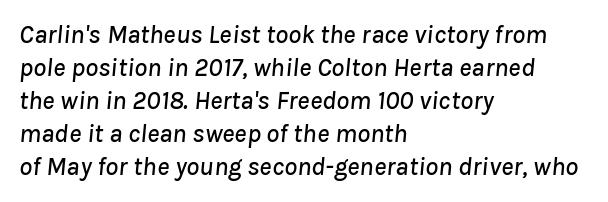
Q: Is the text italic (slanted)? A: Yes, it leans right by about 8 degrees.
Q: Is the text underlined? A: No.
Q: How is the paragraph aligned? A: Left-aligned.
Q: Is the spacing between letters normal or unusually wide? A: Normal.
Q: Is the spacing between lines tight, normal or loose? A: Normal.
